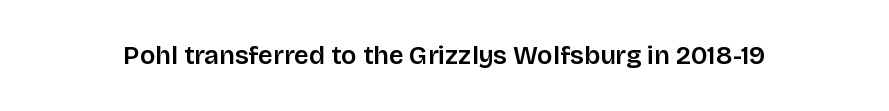
The image shows 26 px text type, upright; set normal letter spacing, not underlined.
